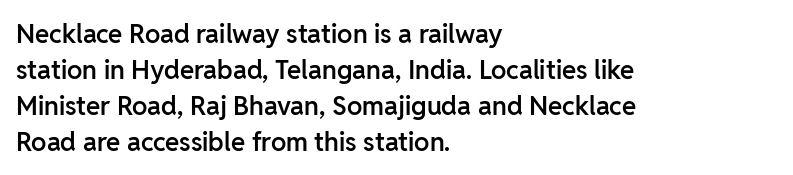
Q: Is the text bold? A: Semi-bold.
Q: Is the text italic (slanted)? A: No, it is upright.
Q: Is the text underlined? A: No.
Q: How is the paragraph aligned? A: Left-aligned.
Q: Is the spacing between letters normal or unusually wide? A: Normal.
Q: Is the spacing between lines tight, normal or loose? A: Normal.
